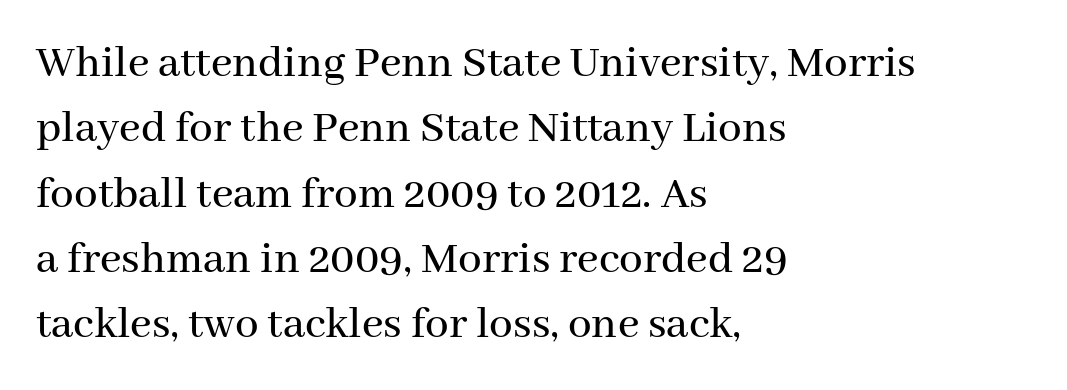
Q: Is the text italic (slanted)? A: No, it is upright.
Q: Is the typeface a serif or a sans-serif typeface? A: Serif.
Q: Is the text underlined? A: No.
Q: How is the paragraph aligned? A: Left-aligned.
Q: Is the spacing between letters normal or unusually wide? A: Normal.
Q: Is the spacing between lines tight, normal or loose? A: Normal.
Q: Width (condensed, normal, or wide)? A: Normal.
Q: Stroke contrast? A: Medium.
Q: x-height? A: Medium.
Q: Monospaced? A: No.
